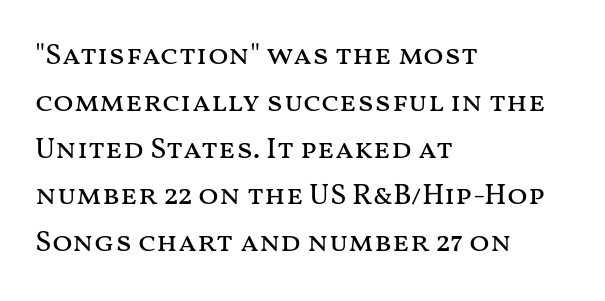
The image shows 30 px regular-weight, wide type, upright; set left-aligned, normal line spacing (1.56x), normal letter spacing, not underlined; medium stroke contrast and a medium x-height.
